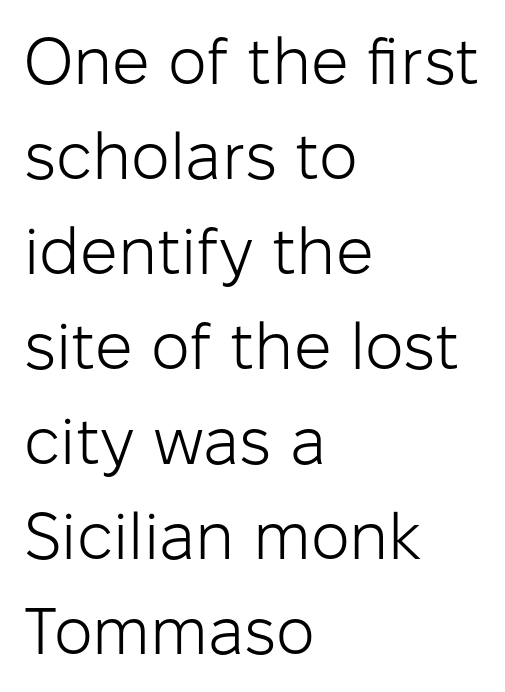
Q: Is the text bold? A: No.
Q: Is the text italic (slanted)? A: No, it is upright.
Q: Is the typeface a serif or a sans-serif typeface? A: Sans-serif.
Q: Is the text underlined? A: No.
Q: How is the paragraph aligned? A: Left-aligned.
Q: Is the spacing between letters normal or unusually wide? A: Normal.
Q: Is the spacing between lines tight, normal or loose? A: Normal.
Q: Width (condensed, normal, or wide)? A: Normal.
Q: Stroke contrast? A: Low.
Q: x-height? A: Medium.
Q: Monospaced? A: No.
